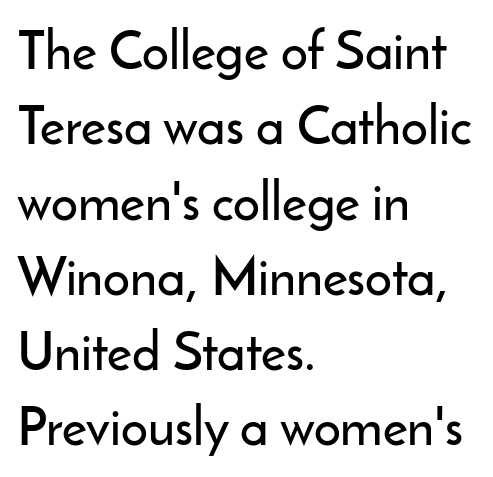
The image shows 53 px sans-serif type, upright; set left-aligned, normal line spacing (1.42x), normal letter spacing, not underlined; low stroke contrast and a small x-height.
